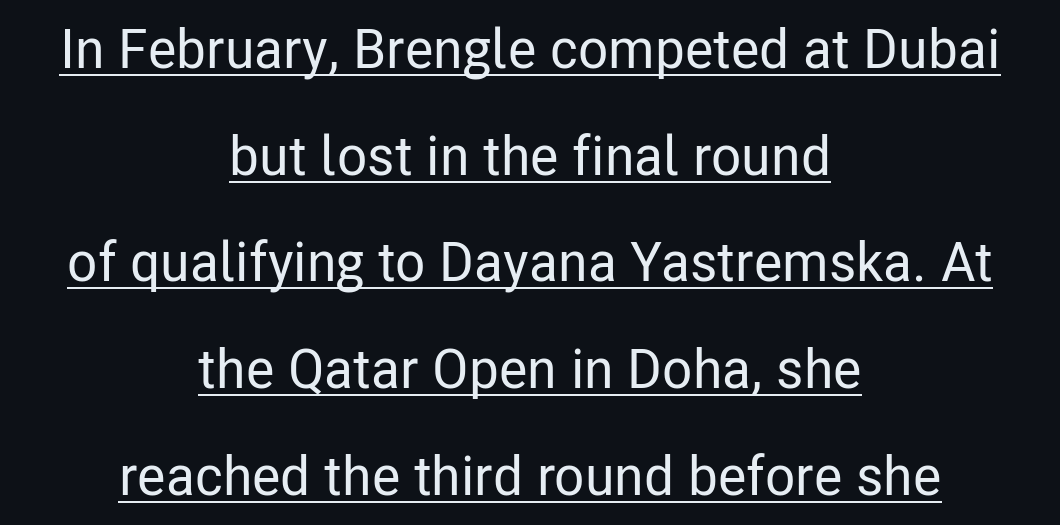
{"serif": "no", "italic": "no", "width": "condensed", "stroke_contrast": "low", "x_height": "medium", "monospaced": "no", "underline": "yes", "align": "center", "line_spacing": "loose", "line_spacing_ratio": 1.94, "letter_spacing": "normal", "letter_spacing_em": 0.0, "glyph_px": 55}
